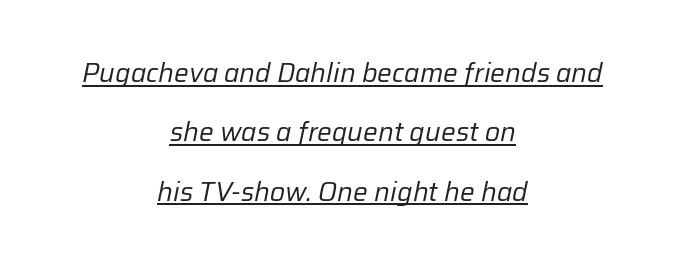
Q: Is the text bold? A: No.
Q: Is the text italic (slanted)? A: Yes, it leans right by about 12 degrees.
Q: Is the text underlined? A: Yes.
Q: How is the paragraph aligned? A: Centered.
Q: Is the spacing between letters normal or unusually wide? A: Normal.
Q: Is the spacing between lines tight, normal or loose? A: Loose.
